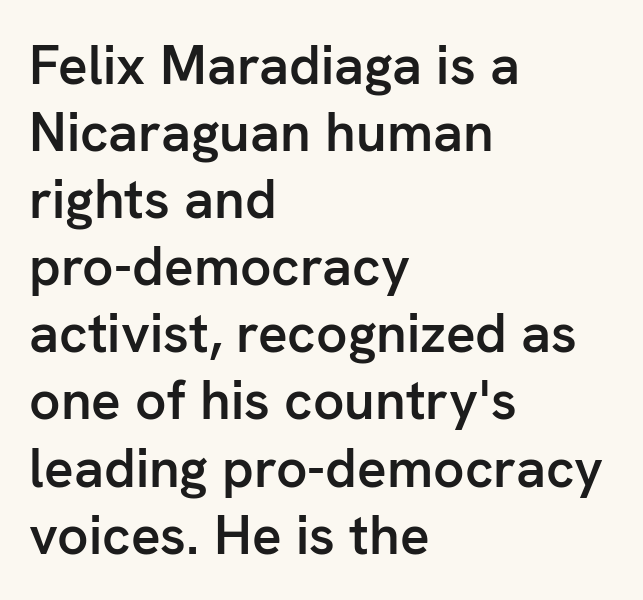
The image shows 55 px semibold sans-serif type, upright; set left-aligned, line spacing 1.22x, normal letter spacing, not underlined; low stroke contrast and a medium x-height.
